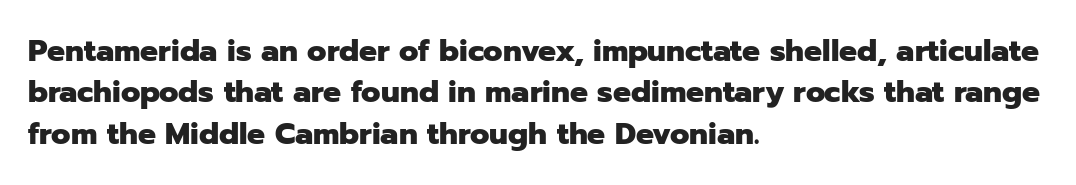
Q: Is the text bold? A: Yes.
Q: Is the text italic (slanted)? A: No, it is upright.
Q: Is the typeface a serif or a sans-serif typeface? A: Sans-serif.
Q: Is the text underlined? A: No.
Q: How is the paragraph aligned? A: Left-aligned.
Q: Is the spacing between letters normal or unusually wide? A: Normal.
Q: Is the spacing between lines tight, normal or loose? A: Normal.
Q: Width (condensed, normal, or wide)? A: Normal.
Q: Stroke contrast? A: Low.
Q: x-height? A: Medium.
Q: Monospaced? A: No.
